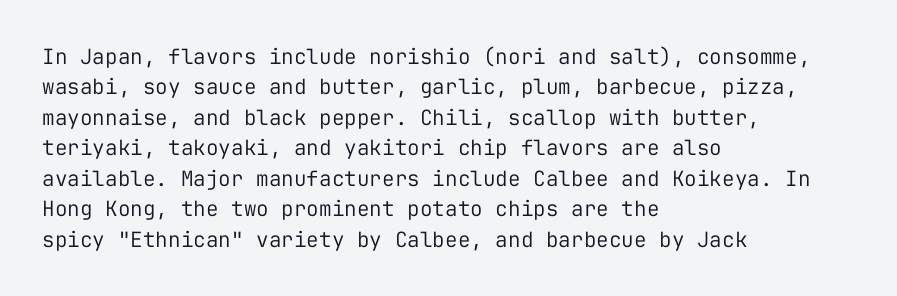
{"italic": "no", "bold": "no", "underline": "no", "align": "left", "line_spacing": "normal", "line_spacing_ratio": 1.45, "letter_spacing": "normal", "letter_spacing_em": 0.0, "glyph_px": 21}
